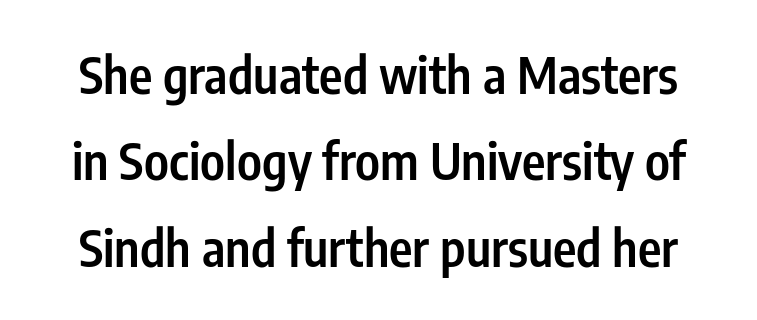
Is this a fixed-width face? No — the glyphs have proportional, varying widths. Strokes here are thickened, but only to semibold level. Caption: standard tracking, unaltered. Classification — sans serif. Rule under the text: the space is simply empty.
